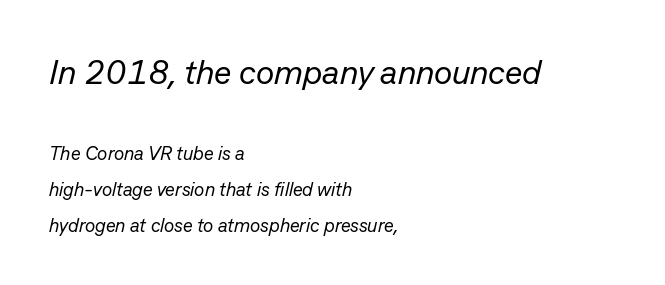
Q: Is the text bold? A: No.
Q: Is the text italic (slanted)? A: Yes, it leans right by about 13 degrees.
Q: Is the text underlined? A: No.
Q: How is the paragraph aligned? A: Left-aligned.
Q: Is the spacing between letters normal or unusually wide? A: Normal.
Q: Which block of text is set in a larger size, the first (top) or the second (bottom)? A: The first (top) one.
Q: Width (condensed, normal, or wide)? A: Normal.
Q: Stroke contrast? A: Low.
Q: x-height? A: Medium.
Q: Monospaced? A: No.
